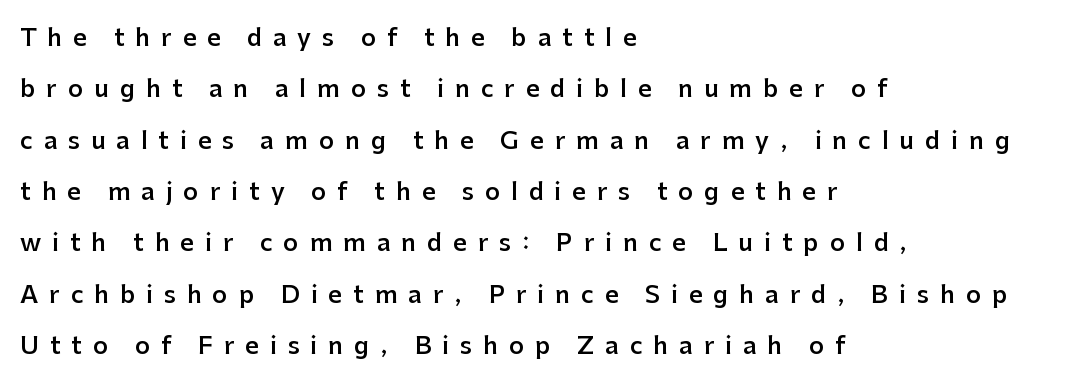
You could only call the tracking loose — the letters float apart. In CSS terms this would be text-align: left. A great deal of white space separates one row of letters from the next. Just letters on the line, the space beneath them empty. On the weight axis this lands at semibold, roughly 600.
